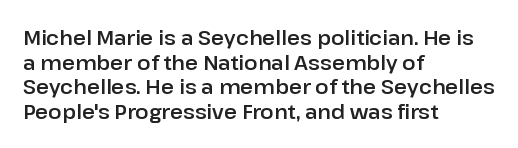
{"italic": "no", "underline": "no", "align": "left", "line_spacing_ratio": 1.23, "letter_spacing": "normal", "letter_spacing_em": 0.0, "glyph_px": 20}
